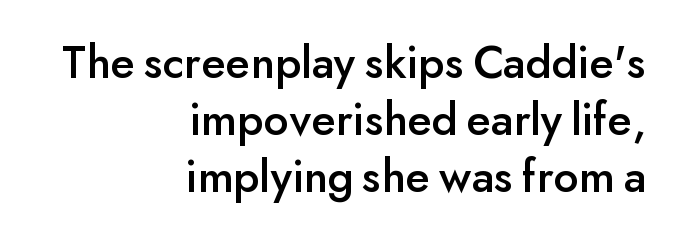
{"serif": "no", "italic": "no", "width": "normal", "stroke_contrast": "low", "x_height": "small", "monospaced": "no", "underline": "no", "align": "right", "line_spacing_ratio": 1.19, "letter_spacing": "normal", "letter_spacing_em": 0.0, "glyph_px": 48}
